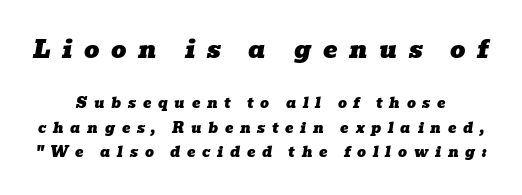
{"italic": "yes", "lean": "right", "slant_degrees": 10, "underline": "no", "line_spacing_ratio": 1.75, "letter_spacing": "wide", "letter_spacing_em": 0.48, "larger_block": "first", "size_ratio": 1.71, "glyph_px": 24}
